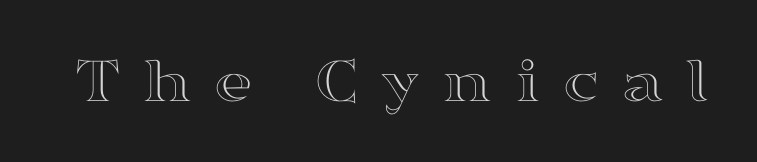
The image shows 67 px wide type, upright; set unusually wide letter spacing (+0.31 em), not underlined; a medium x-height.
